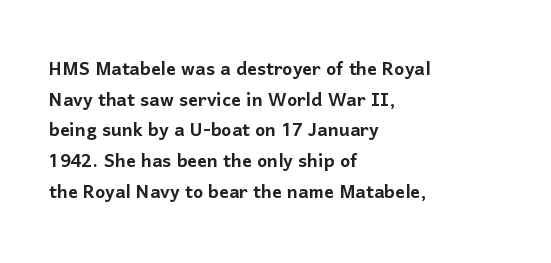
These lines stack with their left ends in a neat column. This sample uses plain, unmodified letter spacing. Rows of type keep a routine distance in the vertical direction. The glyphs are unaccompanied by any horizontal stroke below them. Vertical strokes here are truly vertical.
